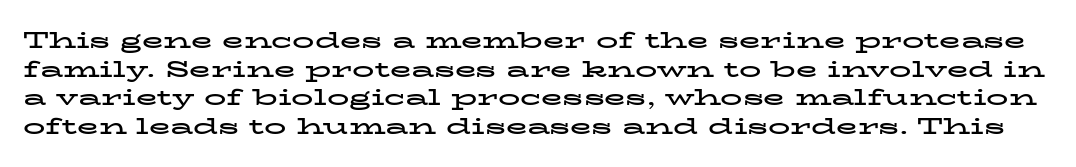
{"italic": "no", "bold": "yes", "underline": "no", "line_spacing": "normal", "line_spacing_ratio": 1.3, "letter_spacing": "normal", "letter_spacing_em": 0.0, "glyph_px": 22}
